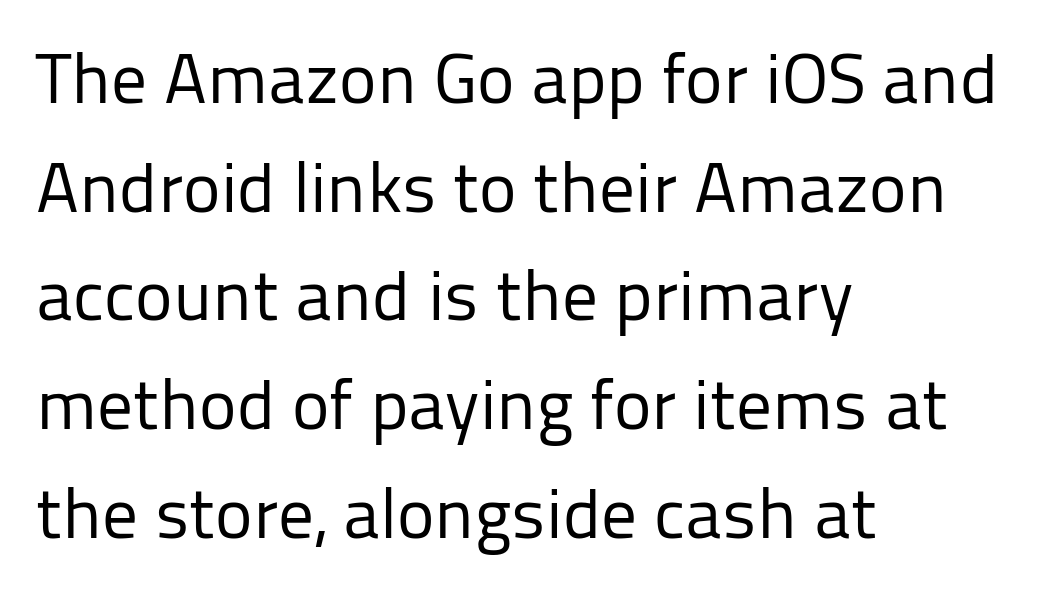
The image shows 71 px regular-weight sans-serif type, upright; set left-aligned, normal line spacing (1.53x), normal letter spacing, not underlined; low stroke contrast and a medium x-height.
